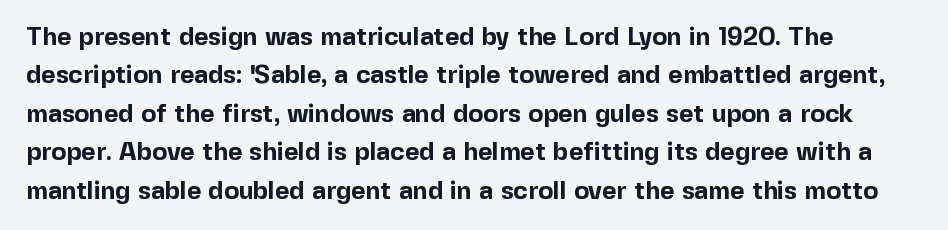
How heavy is the stroke? Heavy — this is a bold. This sample keeps an unexceptional amount of space between lines. Short note: letters normally spaced. Underline: absent.
